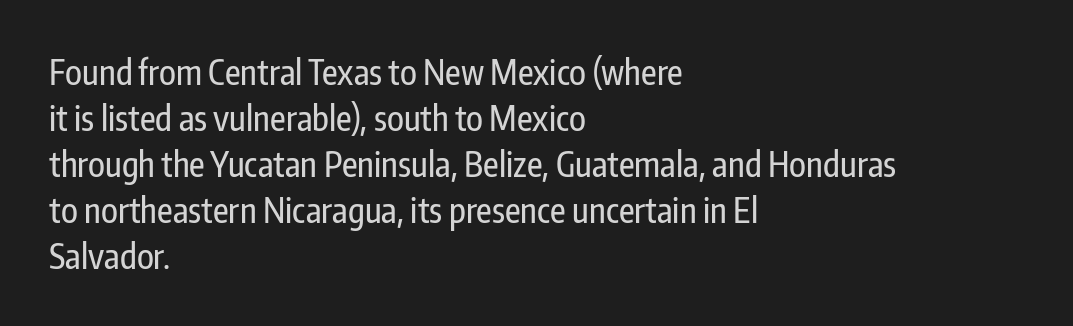
{"serif": "no", "italic": "no", "width": "condensed", "stroke_contrast": "low", "x_height": "medium", "monospaced": "no", "underline": "no", "align": "left", "line_spacing": "normal", "line_spacing_ratio": 1.35, "letter_spacing": "normal", "letter_spacing_em": 0.0, "glyph_px": 34}
